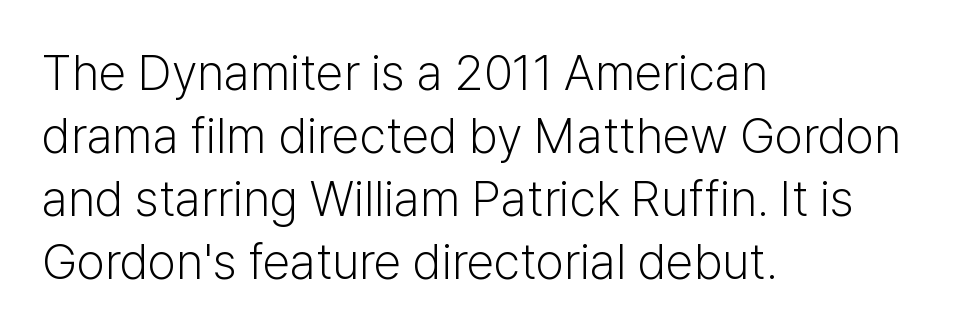
{"serif": "no", "italic": "no", "bold": "no", "weight": "light", "width": "normal", "stroke_contrast": "low", "x_height": "medium", "monospaced": "no", "underline": "no", "align": "left", "line_spacing": "normal", "line_spacing_ratio": 1.26, "letter_spacing": "normal", "letter_spacing_em": 0.0, "glyph_px": 50}
